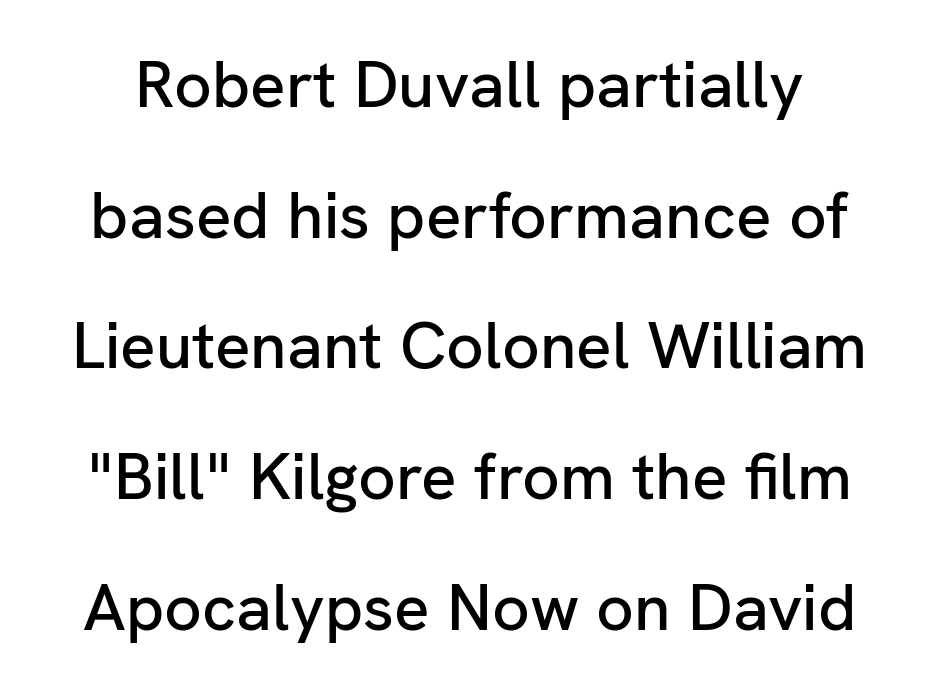
The image shows 66 px sans-serif type, upright; set loose line spacing (1.98x), normal letter spacing, not underlined; low stroke contrast and a medium x-height.
